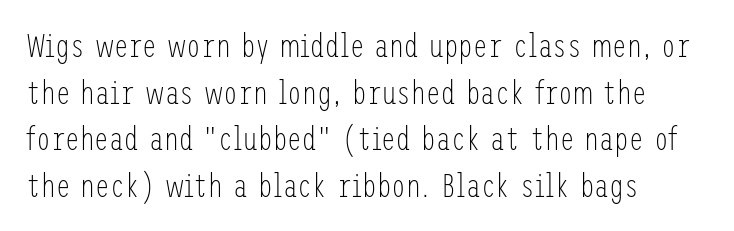
Letter spacing: default. The lettering holds an erect, upright posture throughout. The baseline area is clear. Serifs: no, the terminals of the letterforms are clean.
